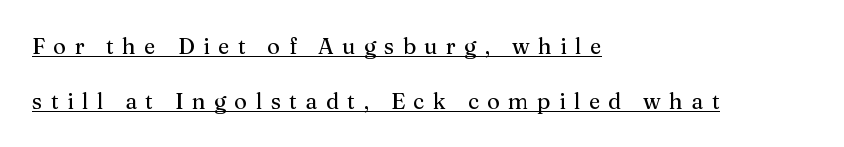
The image shows 22 px text type, upright; set left-aligned, loose line spacing (2.48x), unusually wide letter spacing (+0.38 em), underlined.
